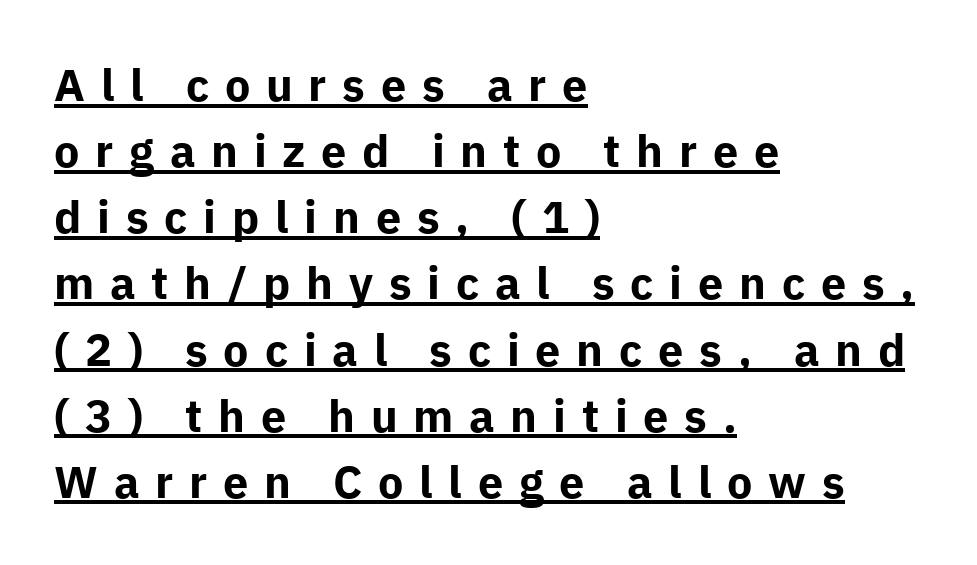
{"serif": "no", "italic": "no", "bold": "yes", "weight": "bold", "width": "normal", "stroke_contrast": "low", "x_height": "medium", "monospaced": "no", "underline": "yes", "align": "left", "line_spacing": "normal", "line_spacing_ratio": 1.47, "letter_spacing": "wide", "letter_spacing_em": 0.35, "glyph_px": 45}
